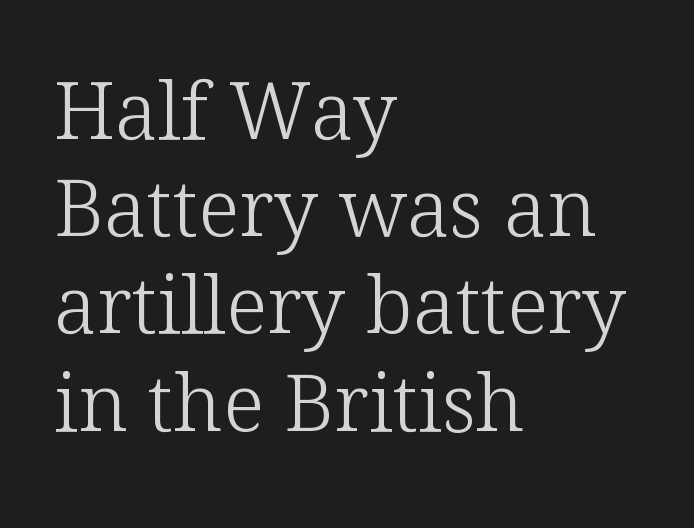
Q: Is the text bold? A: No.
Q: Is the text italic (slanted)? A: No, it is upright.
Q: Is the typeface a serif or a sans-serif typeface? A: Serif.
Q: Is the text underlined? A: No.
Q: How is the paragraph aligned? A: Left-aligned.
Q: Is the spacing between letters normal or unusually wide? A: Normal.
Q: Width (condensed, normal, or wide)? A: Normal.
Q: Stroke contrast? A: Low.
Q: x-height? A: Medium.
Q: Monospaced? A: No.
